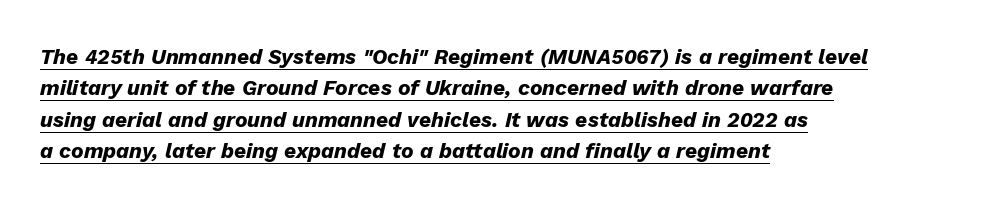
{"italic": "yes", "lean": "right", "slant_degrees": 13, "bold": "yes", "underline": "yes", "align": "left", "line_spacing": "normal", "line_spacing_ratio": 1.5, "letter_spacing": "normal", "letter_spacing_em": 0.0, "glyph_px": 21}
